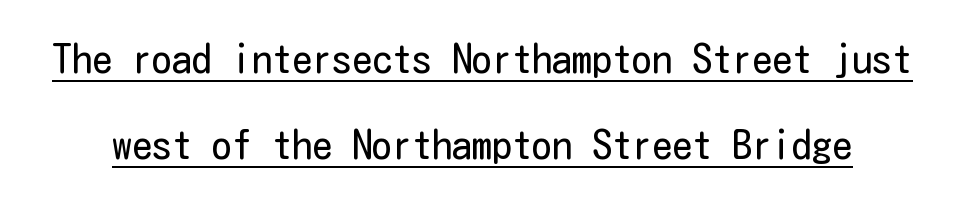
{"serif": "no", "italic": "no", "bold": "no", "weight": "regular", "width": "condensed", "stroke_contrast": "low", "x_height": "medium", "underline": "yes", "line_spacing": "loose", "line_spacing_ratio": 2.16, "letter_spacing": "normal", "letter_spacing_em": 0.0, "glyph_px": 40}
